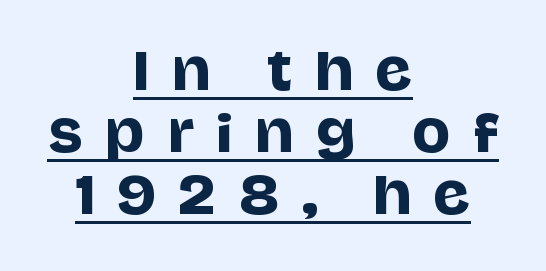
The image shows 51 px sans-serif type, upright; set centered, line spacing 1.22x, unusually wide letter spacing (+0.44 em), underlined; low stroke contrast and a large x-height.
